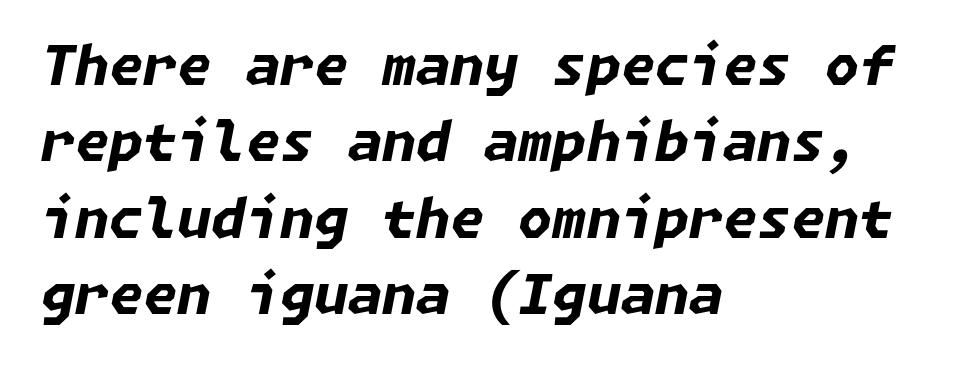
{"italic": "yes", "lean": "right", "slant_degrees": 11, "bold": "yes", "weight": "bold", "width": "normal", "stroke_contrast": "low", "x_height": "medium", "underline": "no", "align": "left", "line_spacing": "normal", "line_spacing_ratio": 1.39, "letter_spacing": "normal", "letter_spacing_em": 0.0, "glyph_px": 55}
